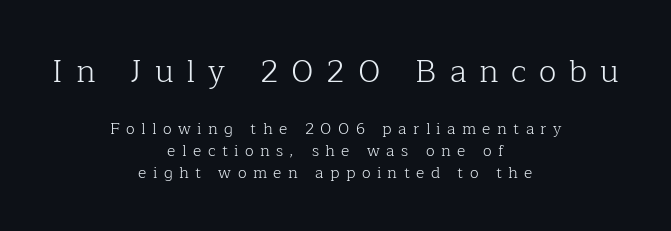
The image shows 32 px light serif type, upright; set centered, normal line spacing (1.38x), unusually wide letter spacing (+0.4 em), not underlined; the first (top) block is 2.0x larger; low stroke contrast and a medium x-height.
